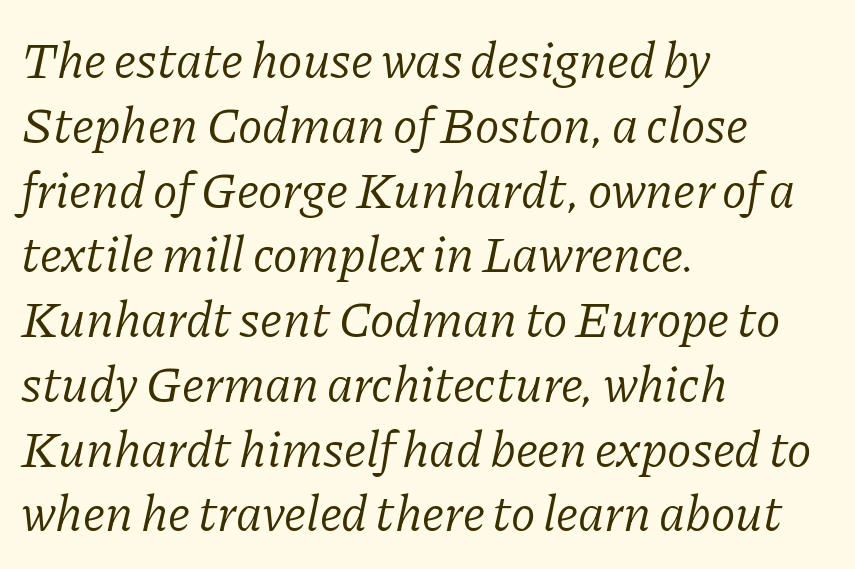
Regarding serifs, this sample has them. The area under the type is left untouched. The rendering anchors every line to the left-hand side. Looks like regular typesetting: each glyph gets only the width it needs. The passage shown stacks its lines at a standard gap.
